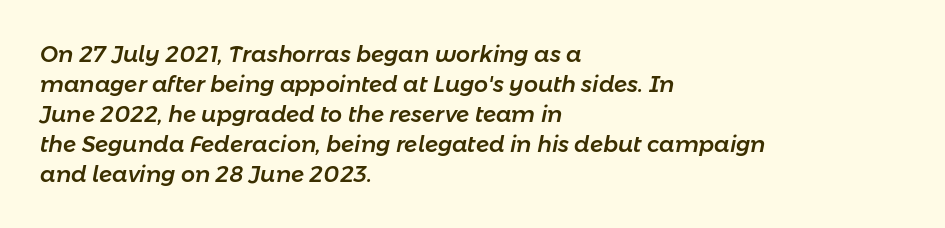
{"italic": "yes", "lean": "right", "slant_degrees": 11, "underline": "no", "align": "left", "line_spacing": "normal", "line_spacing_ratio": 1.36, "letter_spacing": "normal", "letter_spacing_em": 0.0, "glyph_px": 22}
